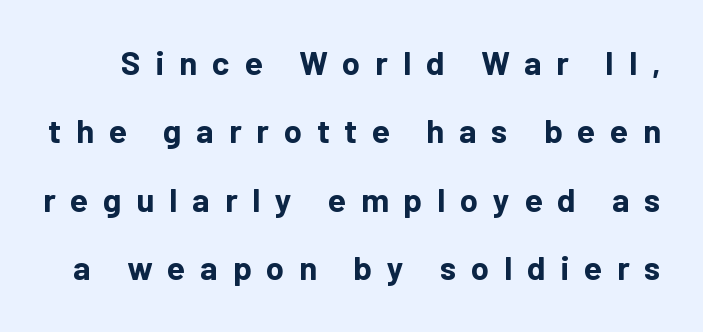
Posture: upright roman. This sample trades compactness for vertical openness between lines. Letter spacing: wide. Looks like regular typesetting: each glyph gets only the width it needs. Anything drawn beneath the words? Only blank space.
